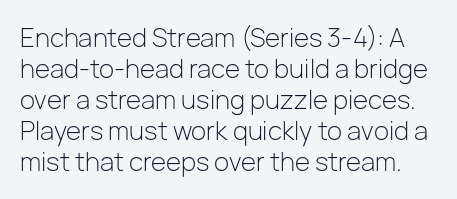
The image shows 25 px text type, upright; set line spacing 1.24x, normal letter spacing, not underlined.
